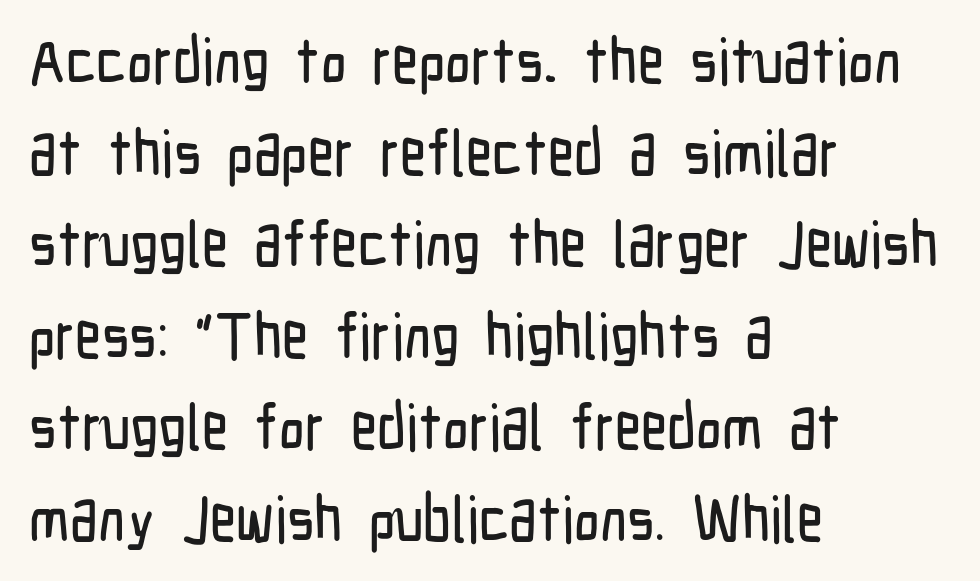
{"serif": "no", "italic": "no", "width": "condensed", "stroke_contrast": "low", "x_height": "medium", "monospaced": "no", "underline": "no", "align": "left", "line_spacing": "normal", "line_spacing_ratio": 1.43, "letter_spacing": "normal", "letter_spacing_em": 0.0, "glyph_px": 64}
